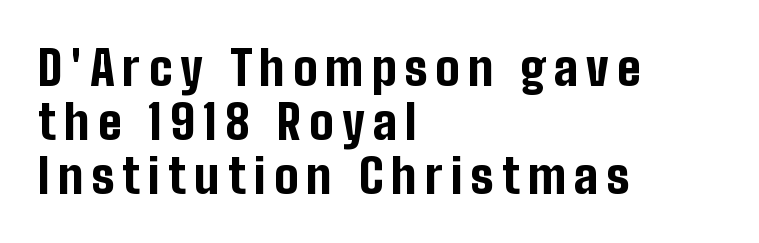
{"serif": "no", "italic": "no", "bold": "yes", "weight": "bold", "width": "condensed", "stroke_contrast": "low", "x_height": "medium", "monospaced": "no", "underline": "no", "align": "left", "line_spacing": "tight", "line_spacing_ratio": 1.12, "glyph_px": 48}
